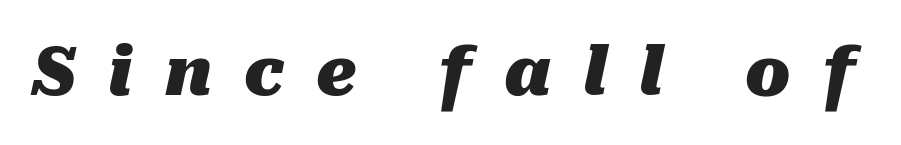
The image shows 66 px heavy type, italic (leaning right); set unusually wide letter spacing (+0.49 em), not underlined; medium stroke contrast and a medium x-height.
